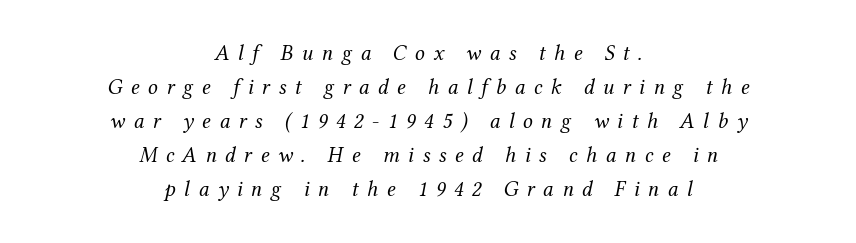
The image shows 22 px text type, italic (leaning right); set centered, normal line spacing (1.55x), unusually wide letter spacing (+0.38 em), not underlined.
